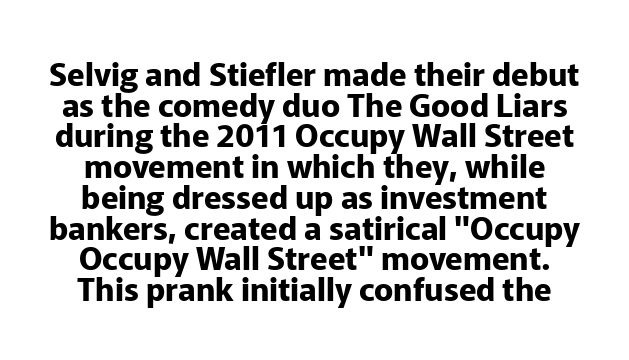
{"serif": "no", "italic": "no", "bold": "yes", "weight": "bold", "width": "normal", "stroke_contrast": "low", "x_height": "medium", "monospaced": "no", "underline": "no", "line_spacing": "tight", "line_spacing_ratio": 0.96, "letter_spacing": "normal", "letter_spacing_em": 0.0, "glyph_px": 32}
